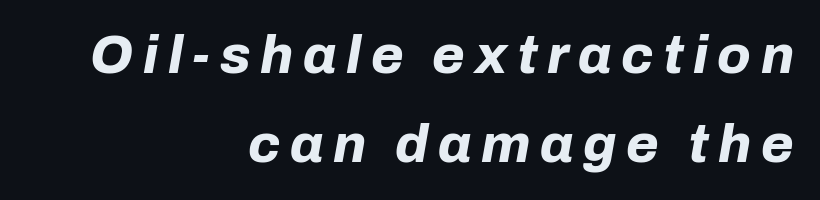
{"italic": "yes", "lean": "right", "slant_degrees": 10, "bold": "yes", "weight": "bold", "width": "normal", "stroke_contrast": "low", "x_height": "medium", "monospaced": "no", "underline": "no", "align": "right", "line_spacing": "normal", "line_spacing_ratio": 1.67, "glyph_px": 53}
